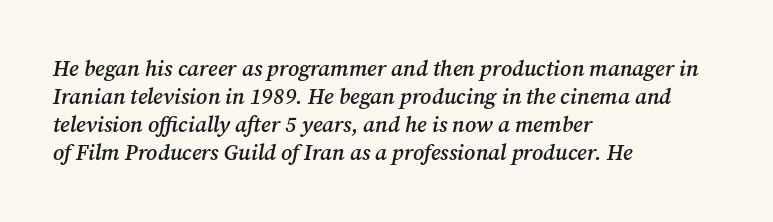
The image shows 22 px text type, italic (leaning right); set left-aligned, normal line spacing (1.28x), normal letter spacing, not underlined.
